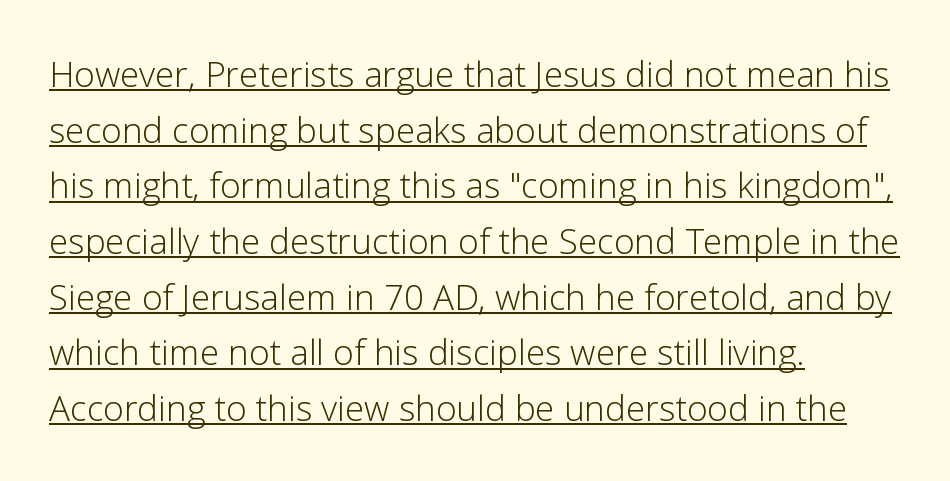
Line beginnings align vertically; line endings do not. This rendering features underlined lettering. Leading matches the norm, producing a regular column. This sample uses plain, unmodified letter spacing.
